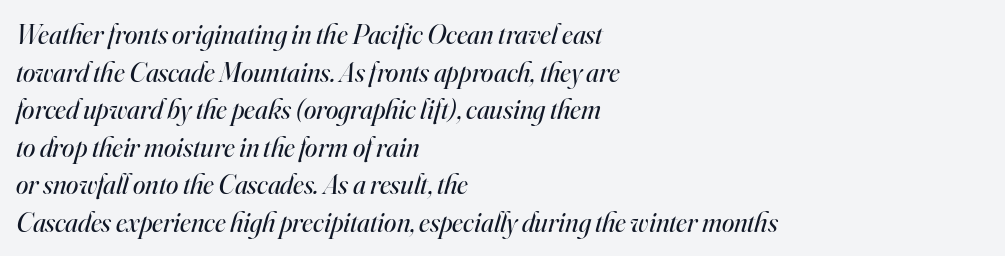
{"serif": "yes", "italic": "yes", "lean": "right", "slant_degrees": 16, "bold": "no", "weight": "regular", "width": "normal", "stroke_contrast": "high", "x_height": "small", "monospaced": "no", "underline": "no", "align": "left", "line_spacing": "normal", "line_spacing_ratio": 1.34, "letter_spacing": "normal", "letter_spacing_em": 0.0, "glyph_px": 28}
